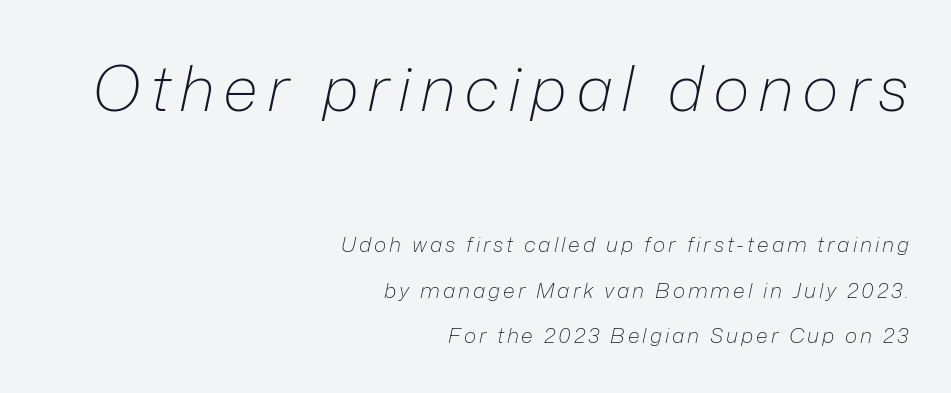
Teacher's note: observe the even right margin — that is flush-right alignment. Bold? No — there's no thickening of the strokes. The vertical gap from one line to the next is large. It's the slanting kind of type.
